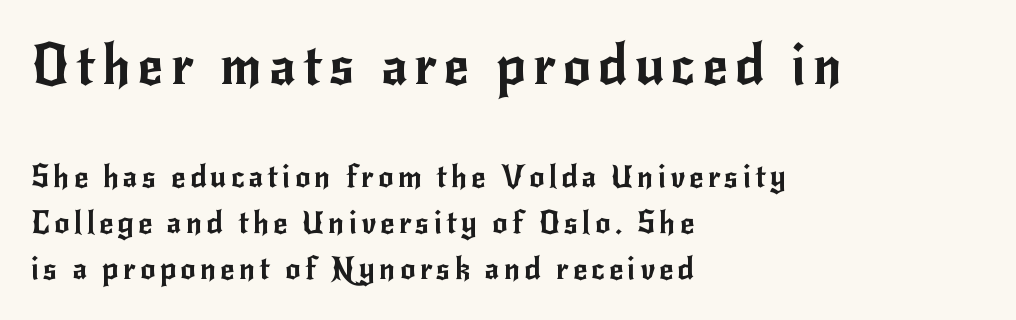
The image shows 55 px sans-serif type, upright; set left-aligned, normal line spacing (1.49x), not underlined; the first (top) block is 1.77x larger; low stroke contrast and a small x-height.
